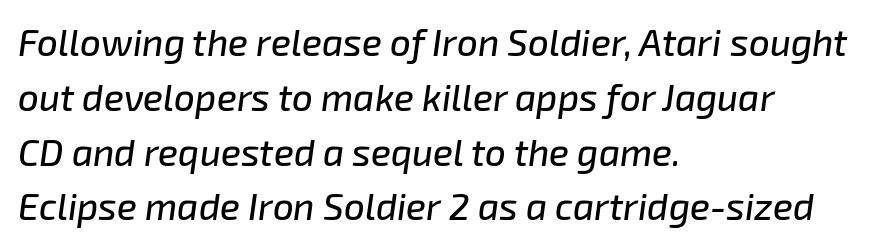
Q: Is the text italic (slanted)? A: Yes, it leans right by about 8 degrees.
Q: Is the text underlined? A: No.
Q: How is the paragraph aligned? A: Left-aligned.
Q: Is the spacing between letters normal or unusually wide? A: Normal.
Q: Is the spacing between lines tight, normal or loose? A: Normal.
Q: Width (condensed, normal, or wide)? A: Normal.
Q: Stroke contrast? A: Low.
Q: x-height? A: Medium.
Q: Monospaced? A: No.
